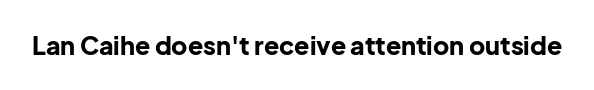
{"italic": "no", "bold": "yes", "underline": "no", "letter_spacing": "normal", "letter_spacing_em": 0.0, "glyph_px": 25}
